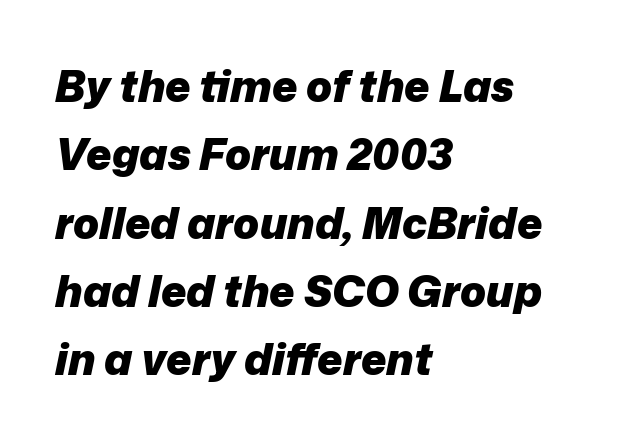
Q: Is the text bold? A: Yes.
Q: Is the text italic (slanted)? A: Yes, it leans right by about 12 degrees.
Q: Is the text underlined? A: No.
Q: How is the paragraph aligned? A: Left-aligned.
Q: Is the spacing between letters normal or unusually wide? A: Normal.
Q: Is the spacing between lines tight, normal or loose? A: Normal.
Q: Width (condensed, normal, or wide)? A: Normal.
Q: Stroke contrast? A: Low.
Q: x-height? A: Medium.
Q: Monospaced? A: No.
